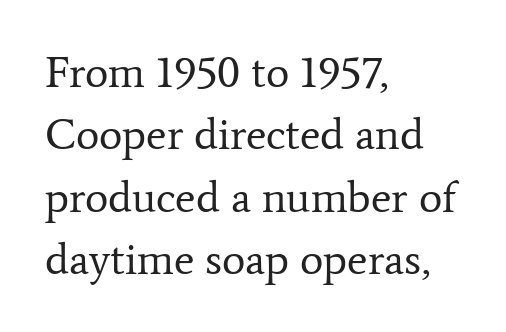
{"serif": "yes", "italic": "no", "bold": "no", "weight": "regular", "width": "normal", "stroke_contrast": "low", "x_height": "medium", "monospaced": "no", "underline": "no", "align": "left", "line_spacing": "normal", "line_spacing_ratio": 1.42, "letter_spacing": "normal", "letter_spacing_em": 0.0, "glyph_px": 44}
